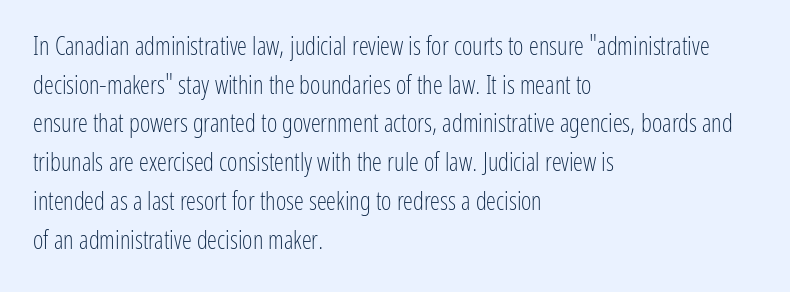
{"italic": "no", "bold": "no", "underline": "no", "align": "left", "line_spacing": "normal", "line_spacing_ratio": 1.55, "letter_spacing": "normal", "letter_spacing_em": 0.0, "glyph_px": 25}
